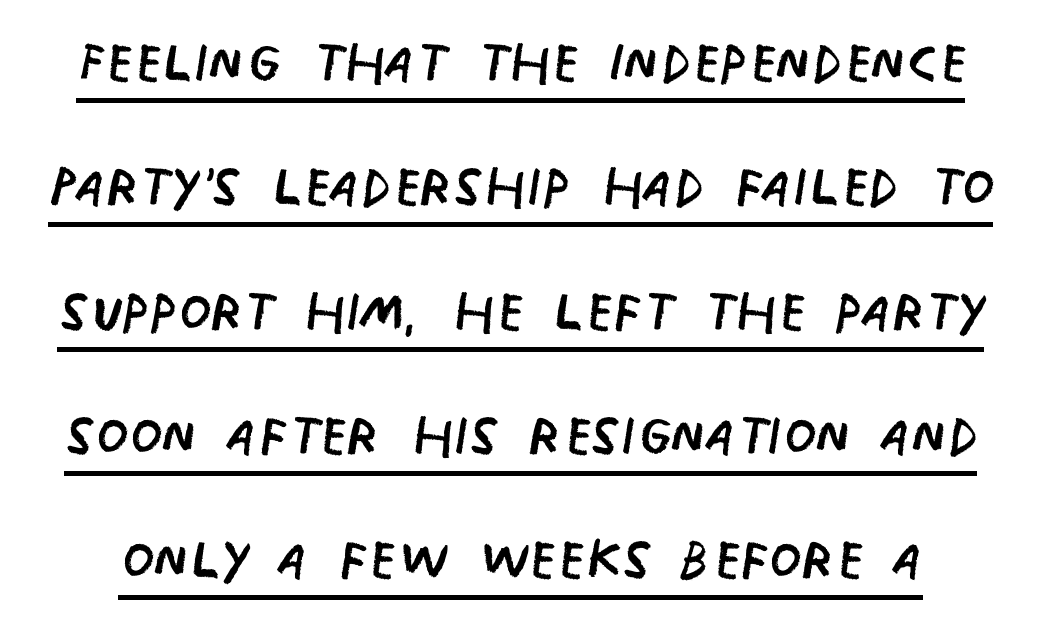
Counters stay open thanks to moderate or lighter strokes. Compared with undecorated copy, this sample adds a rule below the words. Tracking here is standard; glyphs follow each other at the usual distance.
